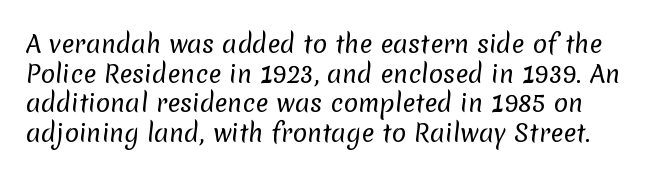
Bold? No — there's no thickening of the strokes. Anything drawn beneath the words? Only blank space. Observe the ordinary spacing: letters are neighbours, not strangers.
